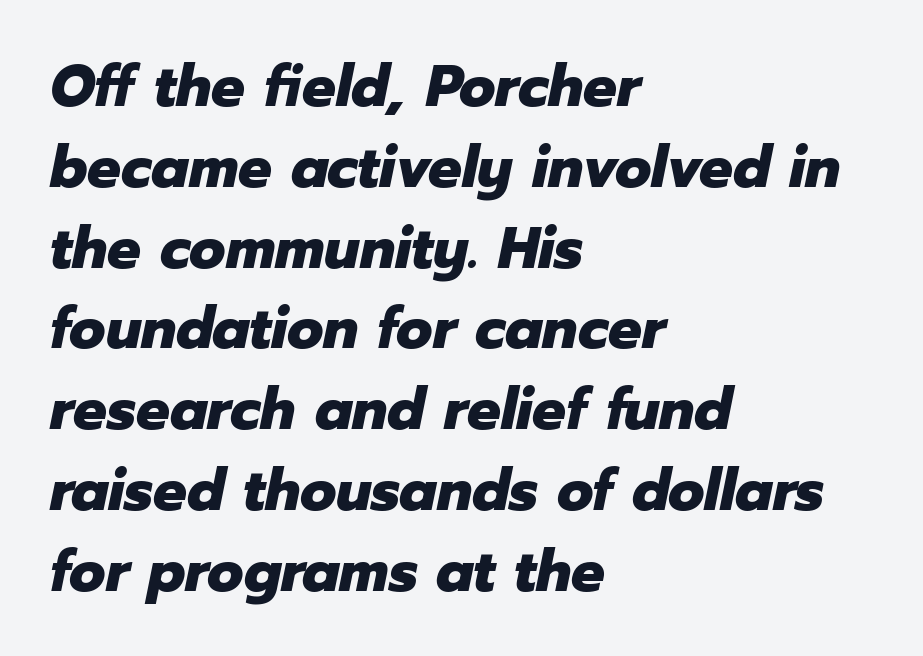
{"italic": "yes", "lean": "right", "slant_degrees": 12, "bold": "yes", "weight": "heavy", "width": "normal", "stroke_contrast": "low", "x_height": "medium", "monospaced": "no", "underline": "no", "align": "left", "line_spacing": "normal", "line_spacing_ratio": 1.37, "letter_spacing": "normal", "letter_spacing_em": 0.0, "glyph_px": 59}
